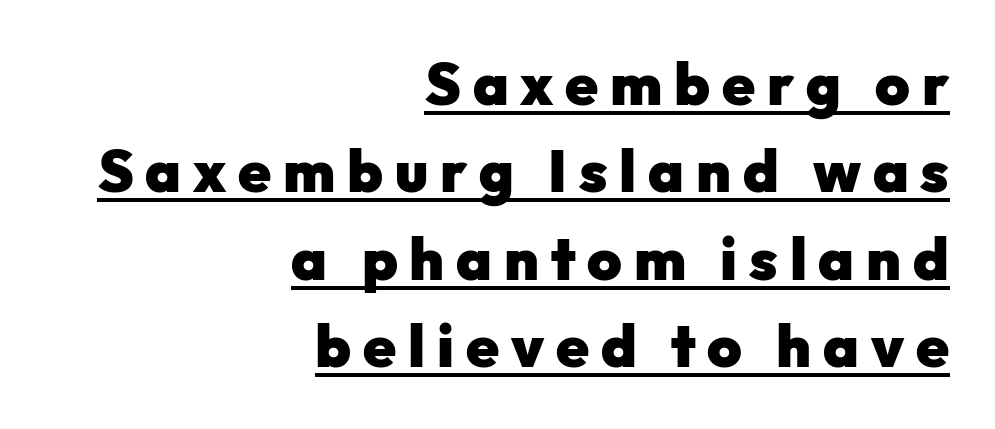
Q: Is the text bold? A: Yes.
Q: Is the text italic (slanted)? A: No, it is upright.
Q: Is the typeface a serif or a sans-serif typeface? A: Sans-serif.
Q: Is the text underlined? A: Yes.
Q: How is the paragraph aligned? A: Right-aligned.
Q: Is the spacing between letters normal or unusually wide? A: Unusually wide.
Q: Is the spacing between lines tight, normal or loose? A: Normal.
Q: Width (condensed, normal, or wide)? A: Normal.
Q: Stroke contrast? A: Low.
Q: x-height? A: Medium.
Q: Monospaced? A: No.
